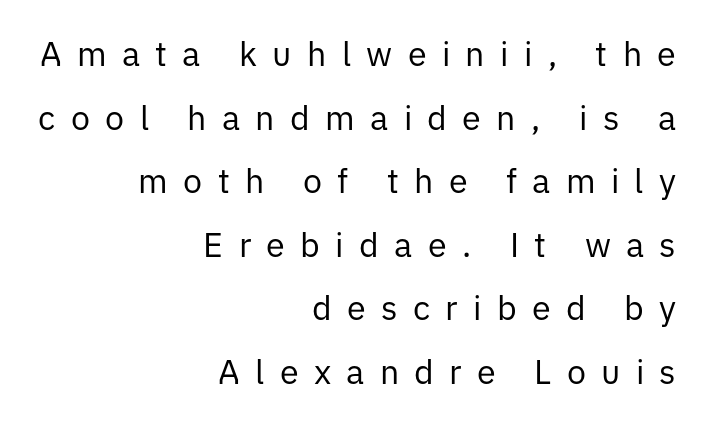
{"serif": "no", "italic": "no", "bold": "no", "weight": "regular", "width": "normal", "stroke_contrast": "low", "x_height": "medium", "monospaced": "no", "underline": "no", "align": "right", "line_spacing_ratio": 1.87, "letter_spacing": "wide", "letter_spacing_em": 0.45, "glyph_px": 34}
